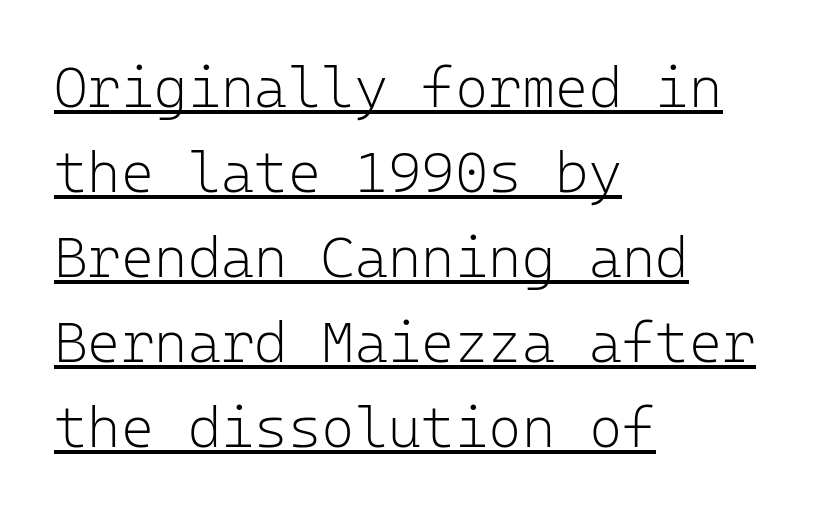
The image shows 57 px light sans-serif type, upright, monospaced; set left-aligned, normal line spacing (1.49x), normal letter spacing, underlined; low stroke contrast and a medium x-height.
